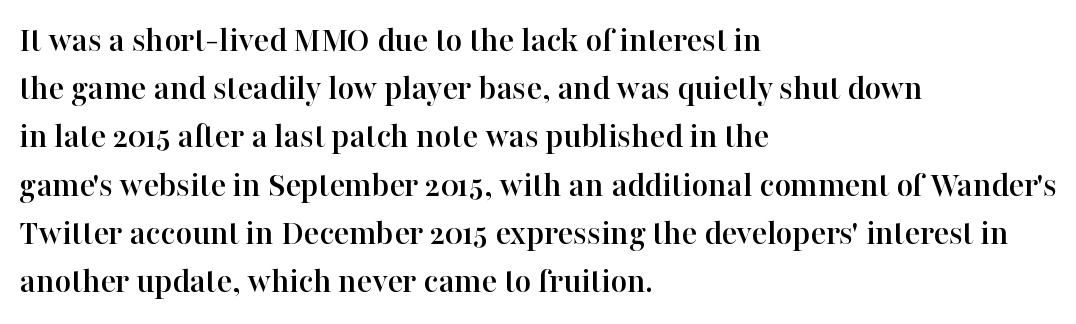
{"serif": "yes", "italic": "no", "width": "normal", "stroke_contrast": "high", "x_height": "medium", "monospaced": "no", "underline": "no", "align": "left", "line_spacing": "normal", "line_spacing_ratio": 1.34, "letter_spacing": "normal", "letter_spacing_em": 0.0, "glyph_px": 36}
